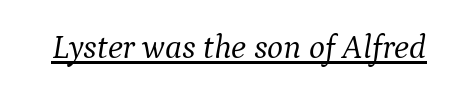
The image shows 34 px light serif type, italic (leaning right); set normal letter spacing, underlined; medium stroke contrast and a medium x-height.
